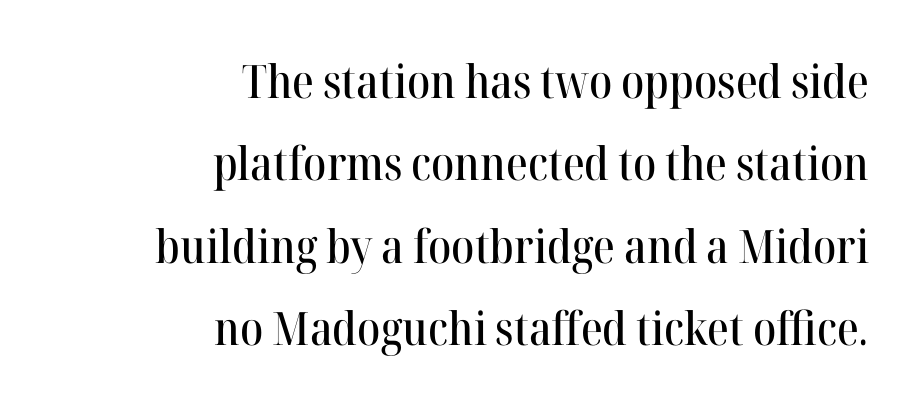
Each word holds together tightly as a unit, with standard inter-letter gaps. Character widths vary here, with narrow letters taking less room than wide ones. Nope, not italic — everything's standing straight. Check the space under the baseline: it is left empty. Which margin do the lines hug? The right one — the left edge is uneven. This sample uses a serif face.
